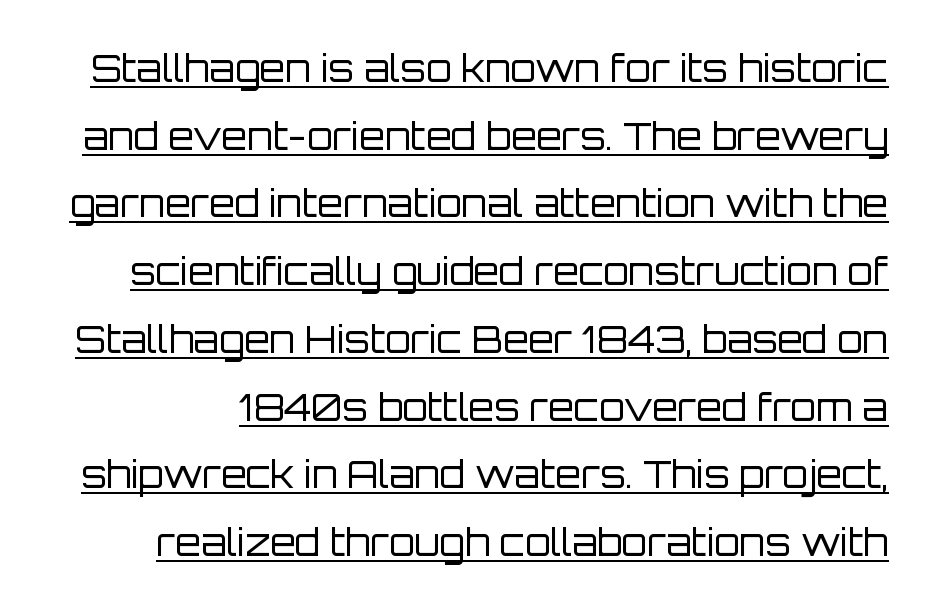
The image shows 37 px regular-weight sans-serif type, upright; set line spacing 1.83x, normal letter spacing, underlined; low stroke contrast and a large x-height.
